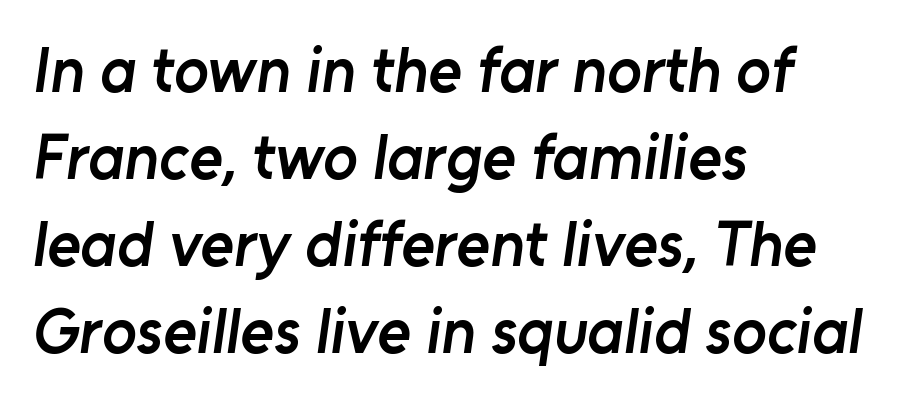
These lines stack with their left ends in a neat column. The passage shown is typed in a proportional face where columns would drift. The passage shown is semibold, sitting just below true bold. Tracking value appears to be zero — textbook default spacing. Examine the stroke ends and you'll find no serifs. Students, observe: this is what conventionally led text looks like.
